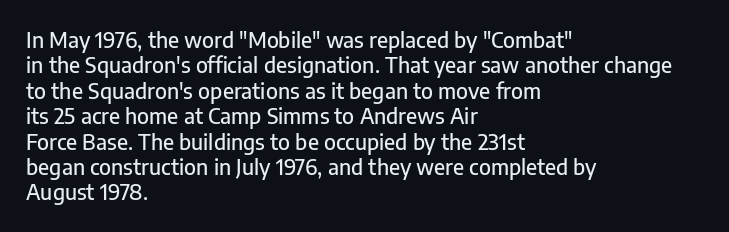
{"italic": "no", "underline": "no", "align": "left", "line_spacing_ratio": 1.21, "letter_spacing": "normal", "letter_spacing_em": 0.0, "glyph_px": 21}
